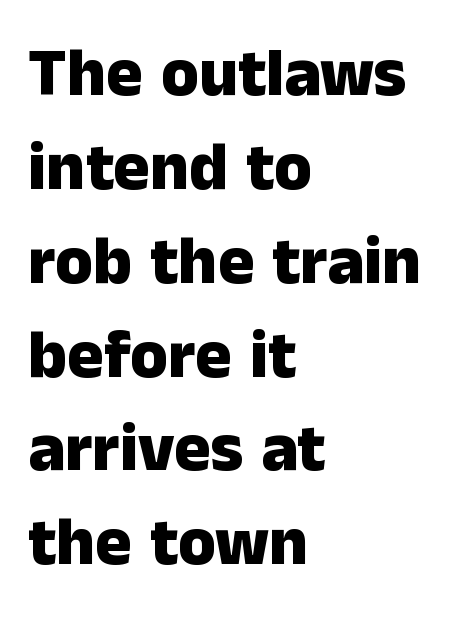
The axis of the letterforms is exactly vertical. The ragged edge is on the right, which tells us the setting is flush left. Compared with an ordinary text face, these strokes are far heavier — a full bold. Character widths vary here, with narrow letters taking less room than wide ones. Does extra space separate the letters? No, they use regular spacing.
